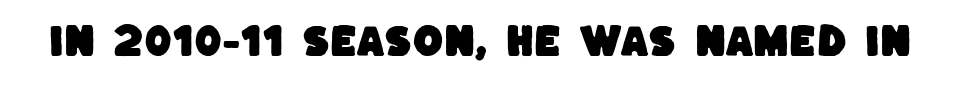
{"serif": "no", "width": "normal", "stroke_contrast": "low", "x_height": "large", "monospaced": "no", "underline": "no", "letter_spacing": "normal", "letter_spacing_em": 0.0, "glyph_px": 35}
